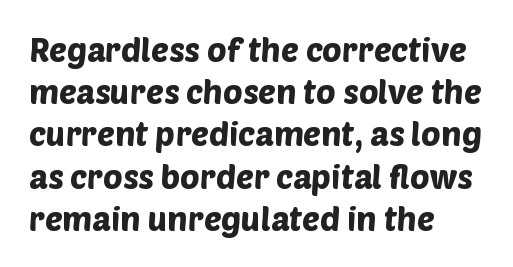
{"serif": "no", "width": "normal", "stroke_contrast": "low", "x_height": "large", "monospaced": "no", "underline": "no", "align": "left", "line_spacing": "normal", "line_spacing_ratio": 1.28, "letter_spacing": "normal", "letter_spacing_em": 0.0, "glyph_px": 33}
